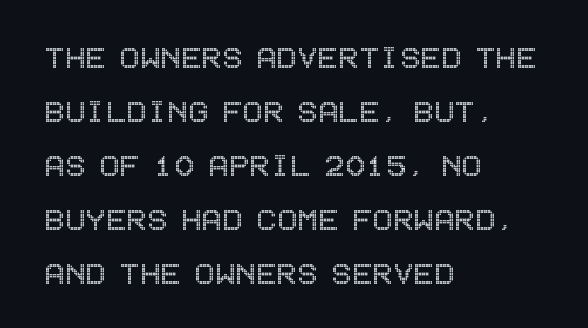
Does the copy run flush right? No — it runs flush left. Ascenders rise straight up at ninety degrees. This rendering features lettering with no underline. The type is set solid horizontally, with unmodified tracking. The rows are spaced the way most documents space them.
